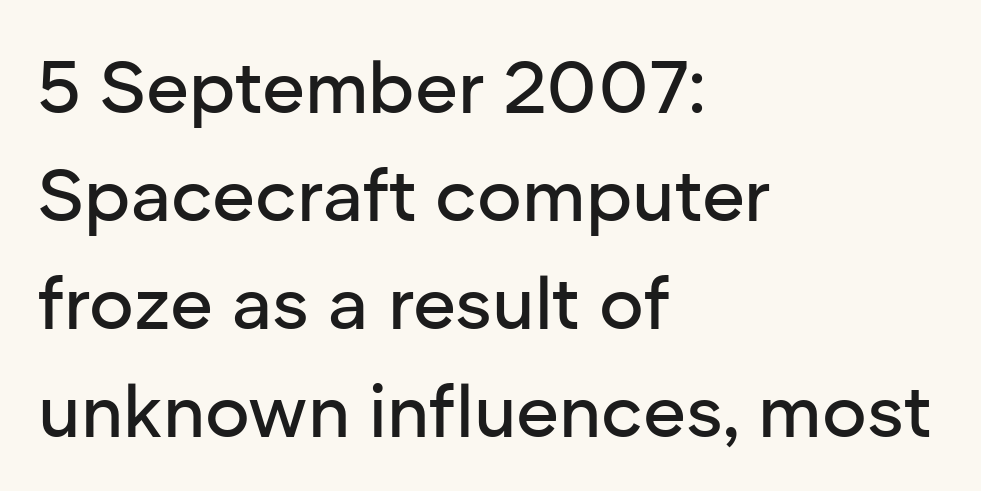
Q: Is the text italic (slanted)? A: No, it is upright.
Q: Is the typeface a serif or a sans-serif typeface? A: Sans-serif.
Q: Is the text underlined? A: No.
Q: How is the paragraph aligned? A: Left-aligned.
Q: Is the spacing between letters normal or unusually wide? A: Normal.
Q: Is the spacing between lines tight, normal or loose? A: Normal.
Q: Width (condensed, normal, or wide)? A: Normal.
Q: Stroke contrast? A: Low.
Q: x-height? A: Medium.
Q: Monospaced? A: No.
